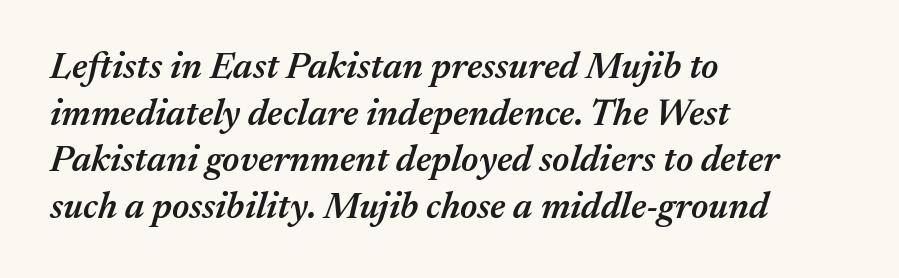
Is this a fixed-width face? No — the glyphs have proportional, varying widths. It's the slanting kind of type. A student would call this left alignment; a typographer would say flush left, rag right. Words appear dense and cohesive because spacing is normal.
